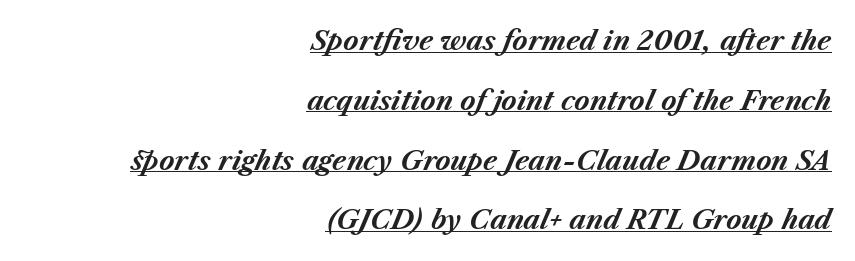
Horizontal bands of white between lines are thick stripes. The glyphs look as if they've been sheared to an angle. The specimen includes a rule beneath the text block's lines. Nothing unusual about the tracking: characters are spaced as the font intends. Caption: multi-line text, flush right, ragged left.
